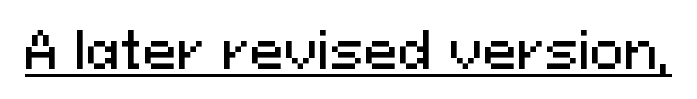
{"serif": "no", "italic": "no", "width": "normal", "stroke_contrast": "medium", "x_height": "medium", "monospaced": "no", "underline": "yes", "letter_spacing": "normal", "letter_spacing_em": 0.0, "glyph_px": 51}
